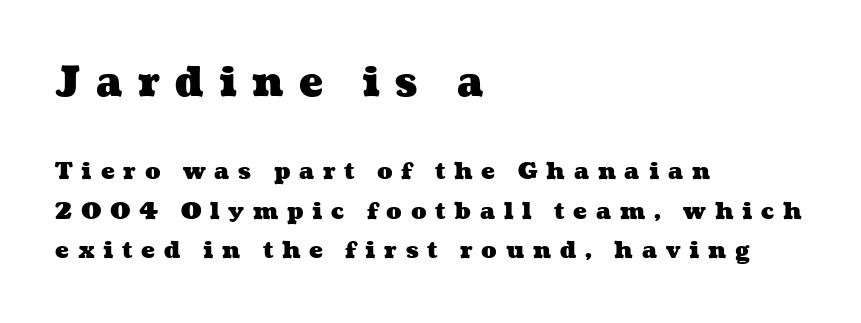
You could only call the tracking loose — the letters float apart. The space beneath each line is pristine and unruled. Short and long lines alike share a common starting point at left. The face used here has the dense, thick strokes of a bold.
